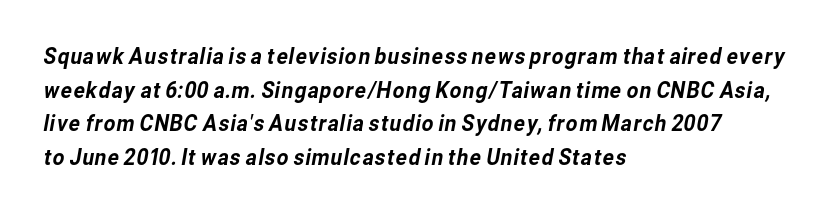
Q: Is the text underlined? A: No.
Q: How is the paragraph aligned? A: Left-aligned.
Q: Is the spacing between letters normal or unusually wide? A: Normal.
Q: Is the spacing between lines tight, normal or loose? A: Normal.
